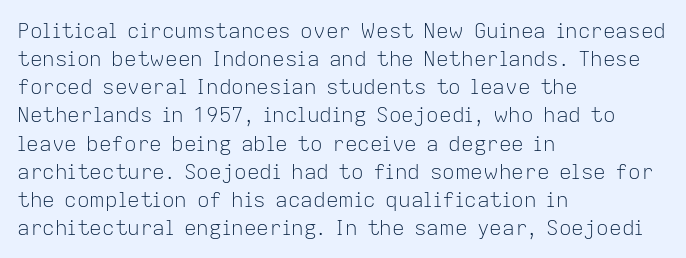
{"italic": "no", "bold": "no", "underline": "no", "align": "left", "line_spacing": "normal", "line_spacing_ratio": 1.34, "letter_spacing": "normal", "letter_spacing_em": 0.0, "glyph_px": 21}
